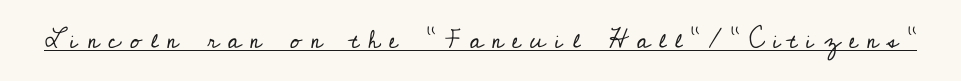
Is the stroke heavy? The answer is a plain regular-or-lighter. The tracking reads as deliberately expanded to a designer's eye. The specimen includes a rule beneath the text block's lines.
